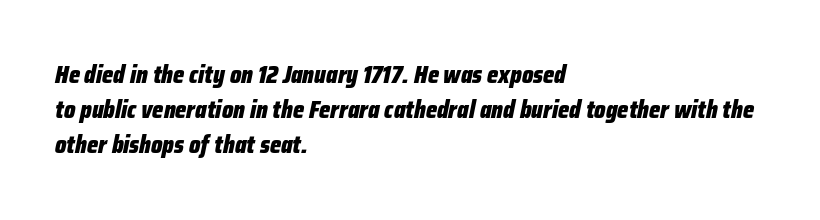
{"italic": "yes", "lean": "right", "slant_degrees": 12, "bold": "yes", "underline": "no", "align": "left", "line_spacing": "normal", "line_spacing_ratio": 1.46, "letter_spacing": "normal", "letter_spacing_em": 0.0, "glyph_px": 24}
